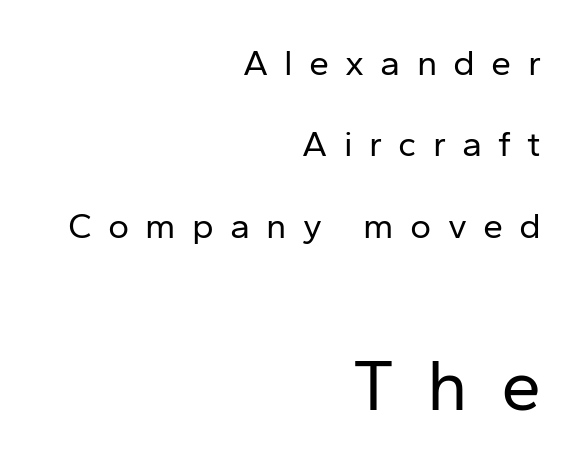
Q: Is the text bold? A: No.
Q: Is the text italic (slanted)? A: No, it is upright.
Q: Is the typeface a serif or a sans-serif typeface? A: Sans-serif.
Q: Is the text underlined? A: No.
Q: How is the paragraph aligned? A: Right-aligned.
Q: Is the spacing between letters normal or unusually wide? A: Unusually wide.
Q: Is the spacing between lines tight, normal or loose? A: Loose.
Q: Which block of text is set in a larger size, the first (top) or the second (bottom)? A: The second (bottom) one.
Q: Width (condensed, normal, or wide)? A: Normal.
Q: Stroke contrast? A: Low.
Q: x-height? A: Medium.
Q: Monospaced? A: No.
